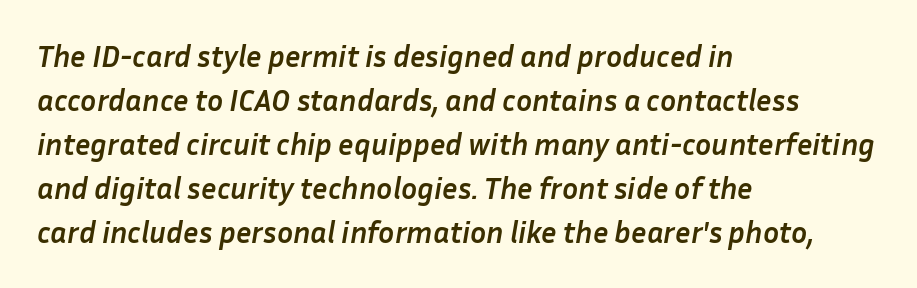
The image shows 30 px semibold type, italic (leaning right); set left-aligned, normal line spacing (1.47x), normal letter spacing, not underlined; low stroke contrast and a medium x-height.
